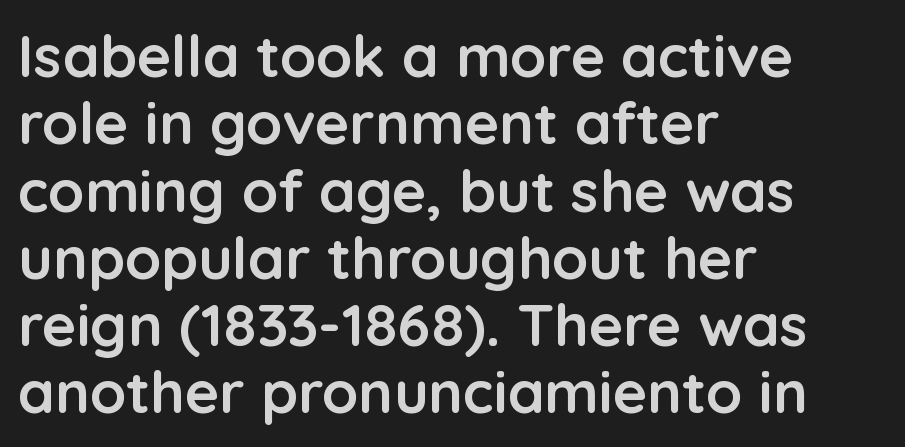
There is no visible air inserted between adjacent glyphs. Casual observation: everything's shoved over to the left. Bare-footed words on every line. Tall strokes in this sample are plumb rather than angled. This sample has the flowing, uneven cadence of proportional lettering. How would I describe the line gaps? Narrow and economical.
